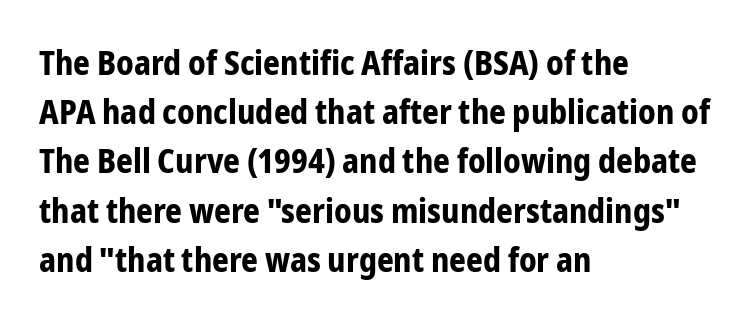
{"serif": "no", "italic": "no", "bold": "yes", "weight": "bold", "width": "condensed", "stroke_contrast": "low", "x_height": "medium", "monospaced": "no", "underline": "no", "align": "left", "line_spacing": "normal", "line_spacing_ratio": 1.49, "letter_spacing": "normal", "letter_spacing_em": 0.0, "glyph_px": 33}
